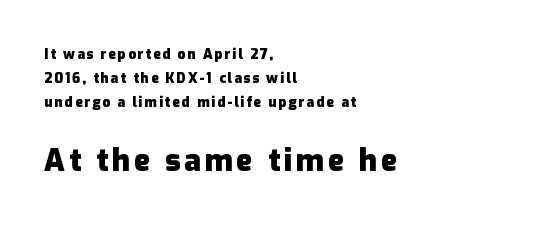
{"serif": "no", "italic": "no", "bold": "yes", "weight": "heavy", "width": "normal", "stroke_contrast": "low", "x_height": "medium", "monospaced": "no", "underline": "no", "align": "left", "line_spacing_ratio": 1.72, "larger_block": "second", "size_ratio": 2.14, "glyph_px": 30}
